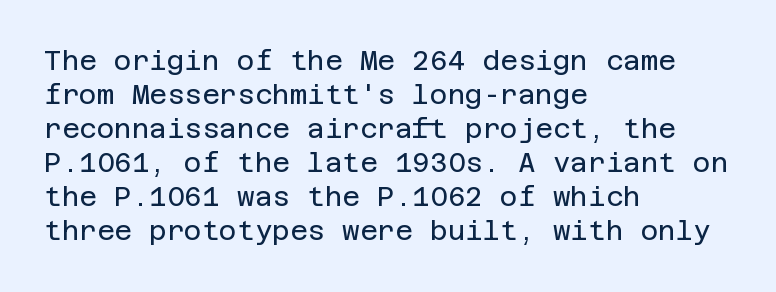
{"italic": "no", "bold": "no", "underline": "no", "align": "left", "line_spacing": "normal", "line_spacing_ratio": 1.26, "letter_spacing": "normal", "letter_spacing_em": 0.0, "glyph_px": 27}
